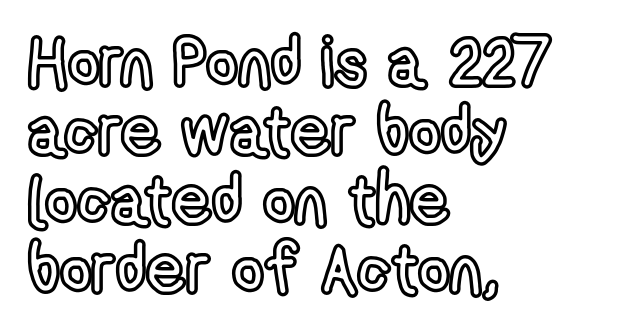
{"italic": "no", "width": "condensed", "x_height": "medium", "monospaced": "no", "underline": "no", "align": "left", "line_spacing": "tight", "line_spacing_ratio": 1.0, "letter_spacing": "normal", "letter_spacing_em": 0.0, "glyph_px": 69}
